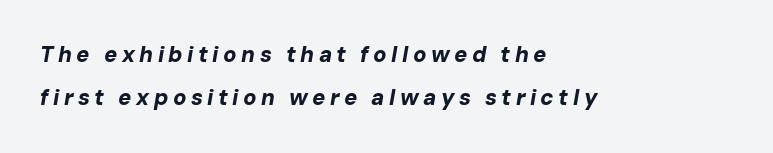
Q: Is the text bold? A: Yes.
Q: Is the text italic (slanted)? A: Yes, it leans right by about 10 degrees.
Q: Is the text underlined? A: No.
Q: How is the paragraph aligned? A: Left-aligned.
Q: Is the spacing between letters normal or unusually wide? A: Unusually wide.
Q: Is the spacing between lines tight, normal or loose? A: Loose.
